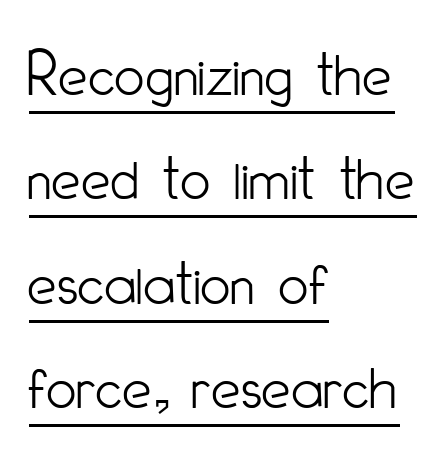
Evenly set lines give the paragraph a standard silhouette. Character widths vary here, with narrow letters taking less room than wide ones. This is not heavy type; no bold has been used. The text was rendered using a sans face with plain stroke endings.
